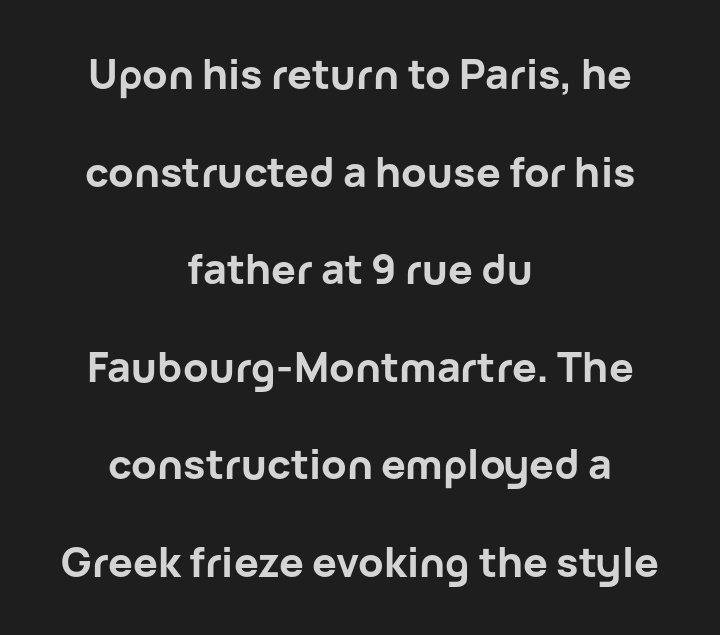
The image shows 41 px bold sans-serif type, upright; set centered, loose line spacing (2.38x), normal letter spacing, not underlined; low stroke contrast and a medium x-height.
